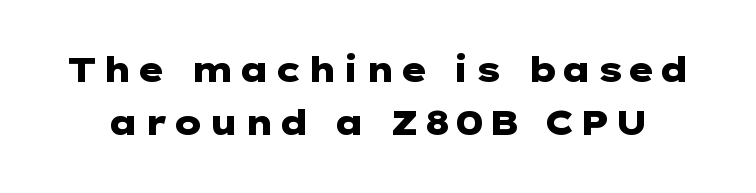
The image shows 34 px heavy, wide sans-serif type, upright; set normal line spacing (1.57x), not underlined; low stroke contrast and a medium x-height.
